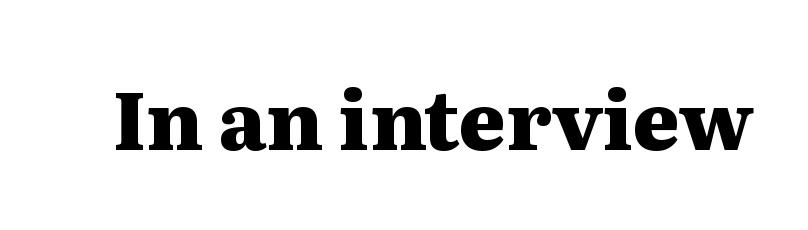
Q: Is the text bold? A: Yes.
Q: Is the text italic (slanted)? A: No, it is upright.
Q: Is the typeface a serif or a sans-serif typeface? A: Serif.
Q: Is the text underlined? A: No.
Q: Is the spacing between letters normal or unusually wide? A: Normal.
Q: Width (condensed, normal, or wide)? A: Wide.
Q: Stroke contrast? A: Medium.
Q: x-height? A: Medium.
Q: Monospaced? A: No.
